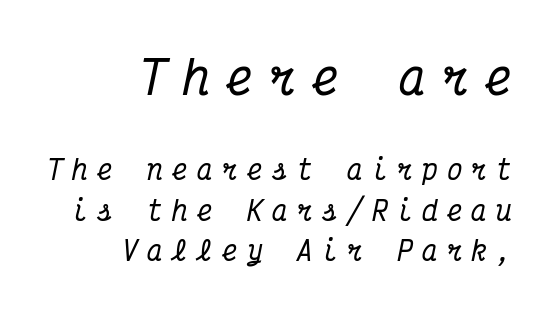
{"serif": "yes", "italic": "yes", "lean": "right", "slant_degrees": 12, "width": "condensed", "stroke_contrast": "medium", "x_height": "medium", "monospaced": "yes", "underline": "no", "align": "right", "line_spacing": "normal", "line_spacing_ratio": 1.56, "letter_spacing": "wide", "letter_spacing_em": 0.36, "larger_block": "first", "size_ratio": 1.73, "glyph_px": 45}
